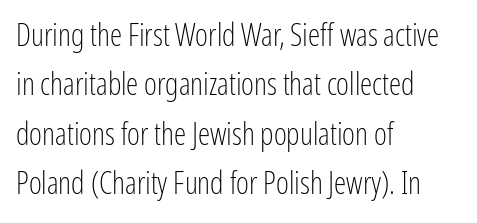
This reads as an unemphasized weight, regular at the heaviest. The face used here is a sans, in the tradition of grotesques and geometrics. Each new line begins a customary step beneath the previous one. Varying glyph widths throughout — classic text-font behaviour. Descenders are the only things crossing below the line.
